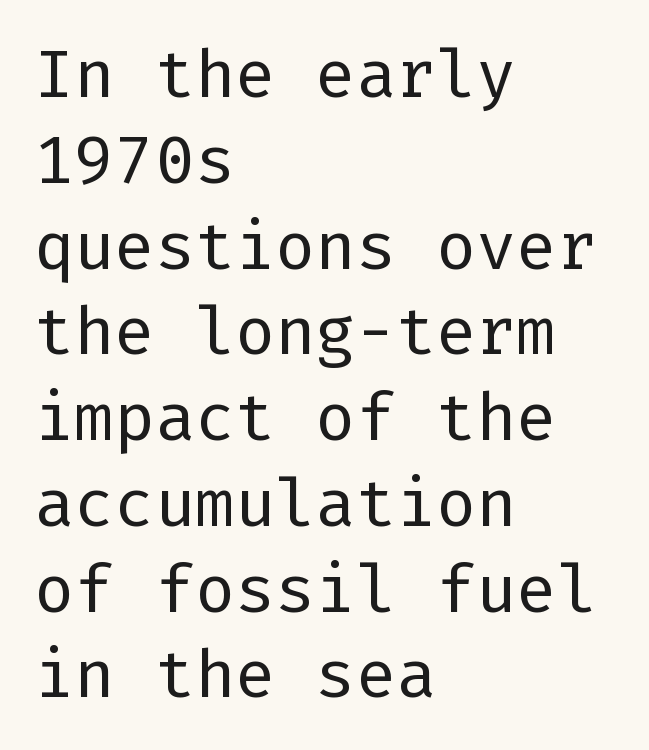
Q: Is the text bold? A: No.
Q: Is the text italic (slanted)? A: No, it is upright.
Q: Is the typeface a serif or a sans-serif typeface? A: Sans-serif.
Q: Is the text underlined? A: No.
Q: How is the paragraph aligned? A: Left-aligned.
Q: Is the spacing between letters normal or unusually wide? A: Normal.
Q: Is the spacing between lines tight, normal or loose? A: Normal.
Q: Width (condensed, normal, or wide)? A: Normal.
Q: Stroke contrast? A: Low.
Q: x-height? A: Medium.
